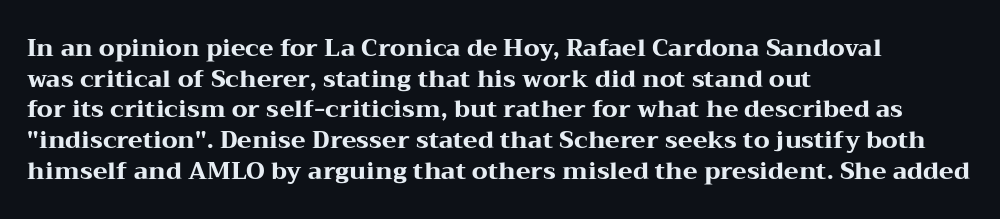
Summary of weight: heavy, a full bold. Tracking value appears to be zero — textbook default spacing. No italicization has been applied; the sample stays upright. The words here are not underlined. A normal amount of white space separates one row of letters from the next.
